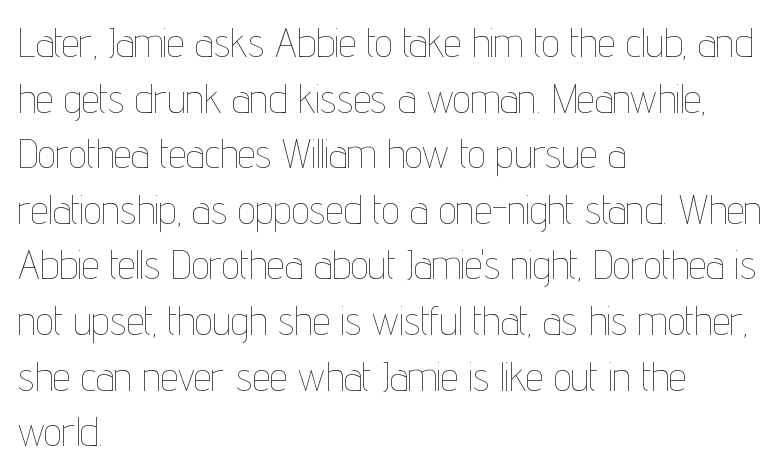
The image shows 40 px thin, condensed type, upright; set left-aligned, normal line spacing (1.39x), normal letter spacing, not underlined; low stroke contrast and a medium x-height.
